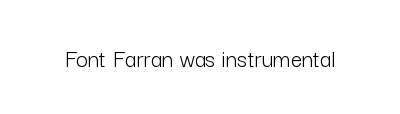
A roman cut, with each character standing at attention. Decoration check: the copy has no underline. The gaps between neighbouring characters are ordinary and unremarkable. Bold? No — there's no thickening of the strokes.
